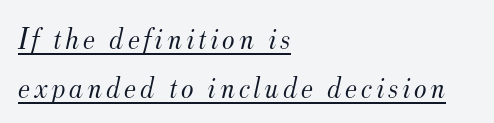
{"serif": "yes", "italic": "yes", "lean": "right", "slant_degrees": 12, "bold": "no", "weight": "light", "width": "normal", "stroke_contrast": "medium", "x_height": "small", "monospaced": "no", "underline": "yes", "align": "left", "line_spacing": "normal", "line_spacing_ratio": 1.64, "glyph_px": 30}
